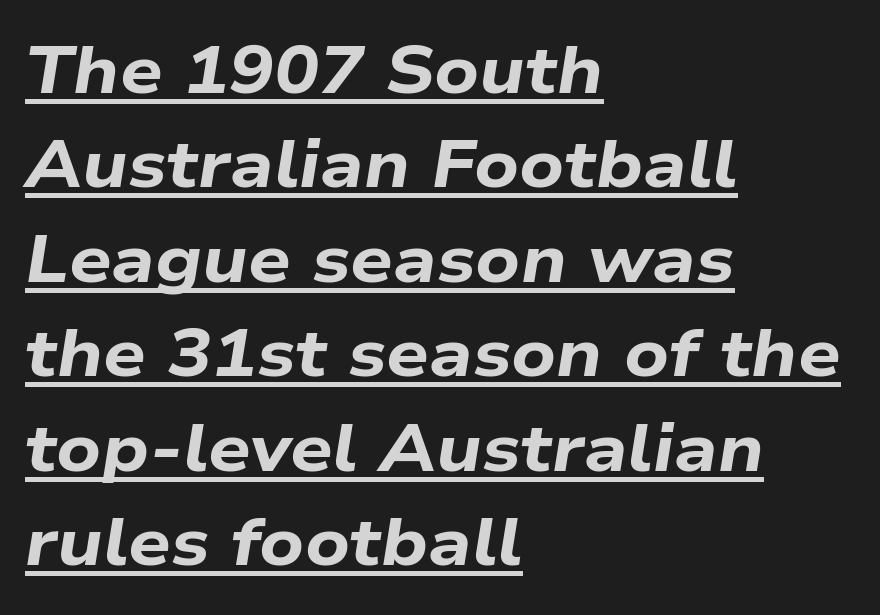
Q: Is the text bold? A: Yes.
Q: Is the text italic (slanted)? A: Yes, it leans right by about 9 degrees.
Q: Is the text underlined? A: Yes.
Q: How is the paragraph aligned? A: Left-aligned.
Q: Is the spacing between letters normal or unusually wide? A: Normal.
Q: Is the spacing between lines tight, normal or loose? A: Normal.
Q: Width (condensed, normal, or wide)? A: Wide.
Q: Stroke contrast? A: Low.
Q: x-height? A: Medium.
Q: Monospaced? A: No.
